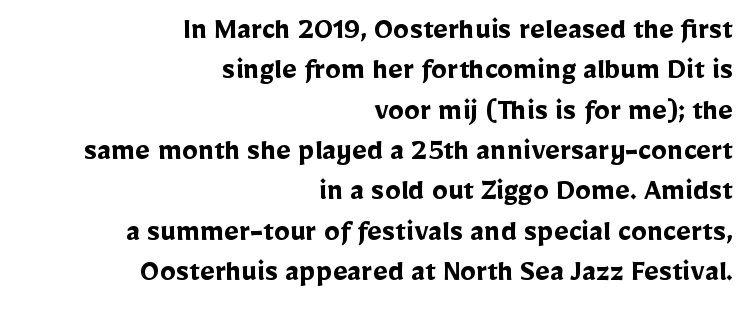
Does the leading feel generous? No, just average. Students, note that the glyphs here touch the page at normal intervals. The sample has been set heavy, in full bold. The area under the type is left untouched. The specimen reads as upright at a glance.
